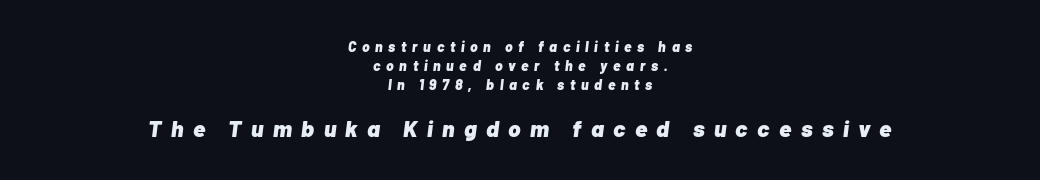
{"italic": "yes", "lean": "right", "slant_degrees": 7, "bold": "yes", "underline": "no", "align": "center", "line_spacing": "normal", "line_spacing_ratio": 1.37, "letter_spacing": "wide", "letter_spacing_em": 0.41, "larger_block": "second", "size_ratio": 1.64, "glyph_px": 23}
